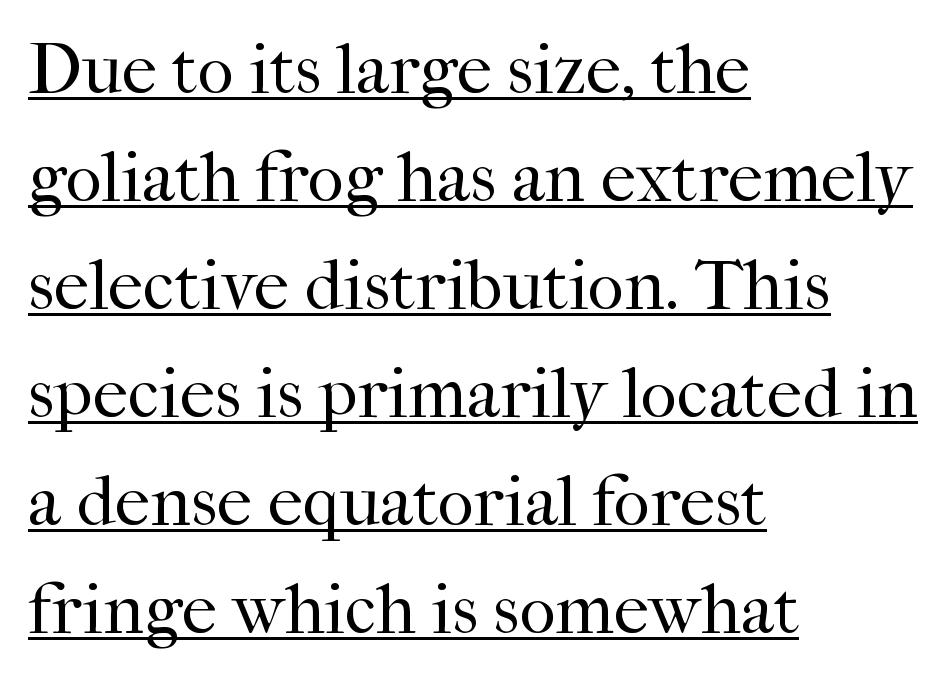
The image shows 71 px regular-weight serif type, upright; set left-aligned, normal line spacing (1.52x), normal letter spacing, underlined; high stroke contrast and a medium x-height.
